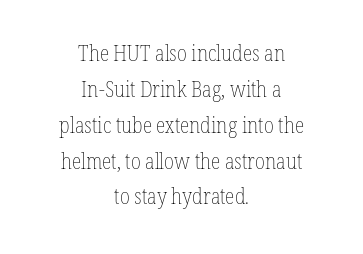
The image shows 22 px text type, upright; set centered, normal line spacing (1.63x), normal letter spacing, not underlined.
